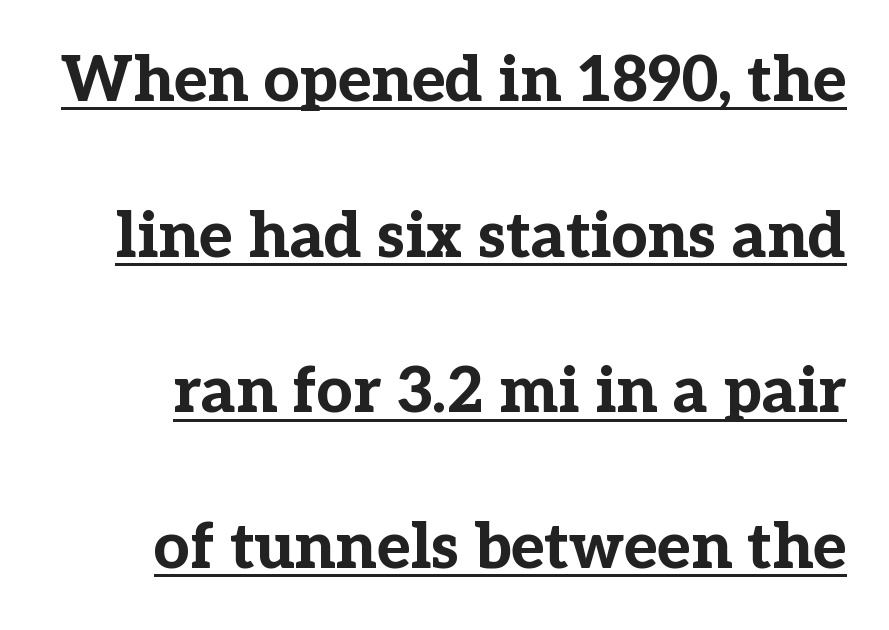
{"serif": "yes", "italic": "no", "bold": "yes", "weight": "bold", "width": "normal", "stroke_contrast": "low", "x_height": "medium", "monospaced": "no", "underline": "yes", "line_spacing": "loose", "line_spacing_ratio": 2.47, "letter_spacing": "normal", "letter_spacing_em": 0.0, "glyph_px": 63}
